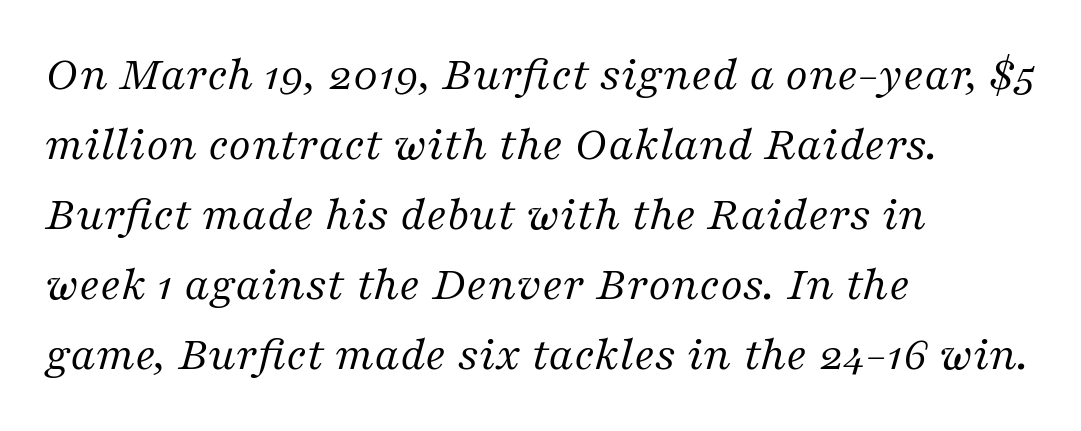
Q: Is the text bold? A: No.
Q: Is the text italic (slanted)? A: Yes, it leans right by about 16 degrees.
Q: Is the typeface a serif or a sans-serif typeface? A: Serif.
Q: Is the text underlined? A: No.
Q: How is the paragraph aligned? A: Left-aligned.
Q: Is the spacing between letters normal or unusually wide? A: Normal.
Q: Is the spacing between lines tight, normal or loose? A: Normal.
Q: Width (condensed, normal, or wide)? A: Normal.
Q: Stroke contrast? A: Medium.
Q: x-height? A: Medium.
Q: Monospaced? A: No.
